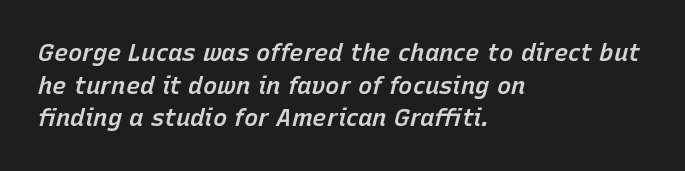
Compared with a centered layout, this one pins lines to the left instead. You can tell it's italic because the verticals aren't actually vertical. What's the leading like? Ordinary, nothing unusual. The string is rendered with underlining switched off.
